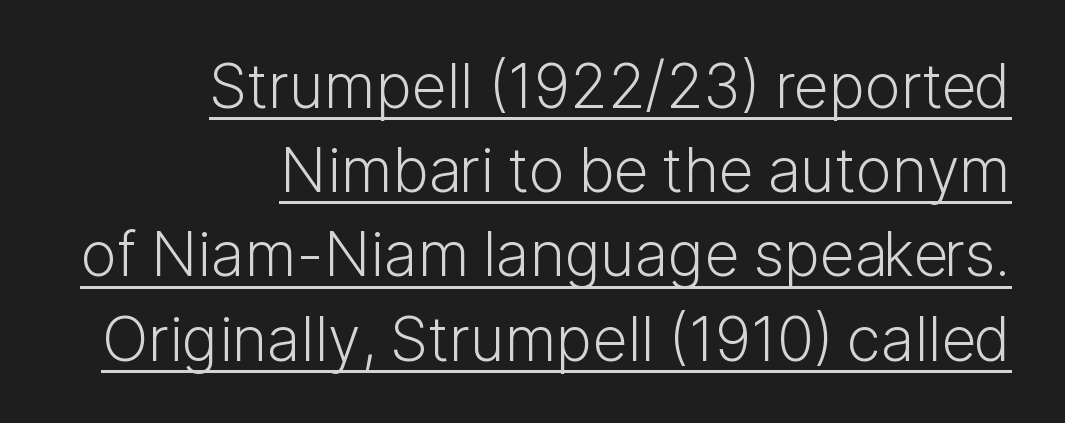
{"serif": "no", "italic": "no", "bold": "no", "weight": "light", "width": "normal", "stroke_contrast": "low", "x_height": "medium", "monospaced": "no", "underline": "yes", "align": "right", "line_spacing": "normal", "line_spacing_ratio": 1.38, "letter_spacing": "normal", "letter_spacing_em": 0.0, "glyph_px": 61}
